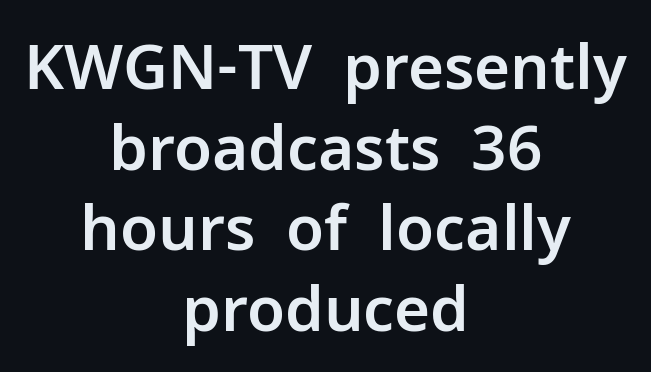
Q: Is the text italic (slanted)? A: No, it is upright.
Q: Is the typeface a serif or a sans-serif typeface? A: Sans-serif.
Q: Is the text underlined? A: No.
Q: How is the paragraph aligned? A: Centered.
Q: Is the spacing between letters normal or unusually wide? A: Normal.
Q: Is the spacing between lines tight, normal or loose? A: Normal.
Q: Width (condensed, normal, or wide)? A: Normal.
Q: Stroke contrast? A: Low.
Q: x-height? A: Medium.
Q: Monospaced? A: No.
